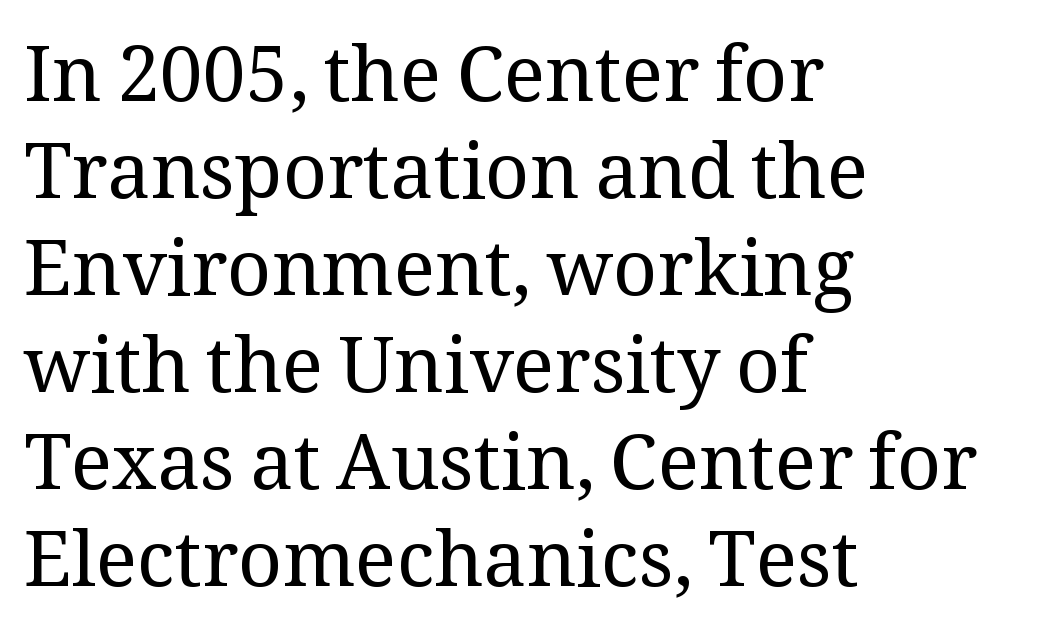
Which margin do the lines hug? The left one — the right edge is uneven. The strip under each line holds only bare page. The typeface chosen for these lines features serifs. Character widths vary here, with narrow letters taking less room than wide ones. The letters stand straight up with perfectly vertical stems. Compared with typical paragraphs, the rows here are spaced about the same.
